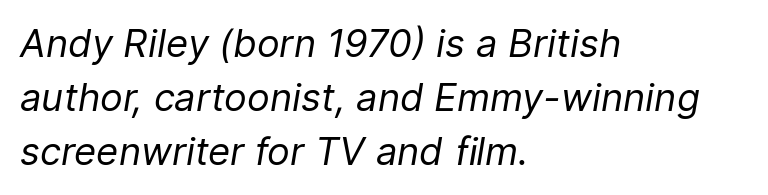
Q: Is the text bold? A: No.
Q: Is the text italic (slanted)? A: Yes, it leans right by about 9 degrees.
Q: Is the text underlined? A: No.
Q: How is the paragraph aligned? A: Left-aligned.
Q: Is the spacing between letters normal or unusually wide? A: Normal.
Q: Is the spacing between lines tight, normal or loose? A: Normal.
Q: Width (condensed, normal, or wide)? A: Normal.
Q: Stroke contrast? A: Low.
Q: x-height? A: Medium.
Q: Monospaced? A: No.
